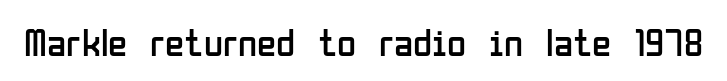
The image shows 39 px regular-weight, condensed sans-serif type, upright; set normal letter spacing, not underlined; low stroke contrast and a medium x-height.
